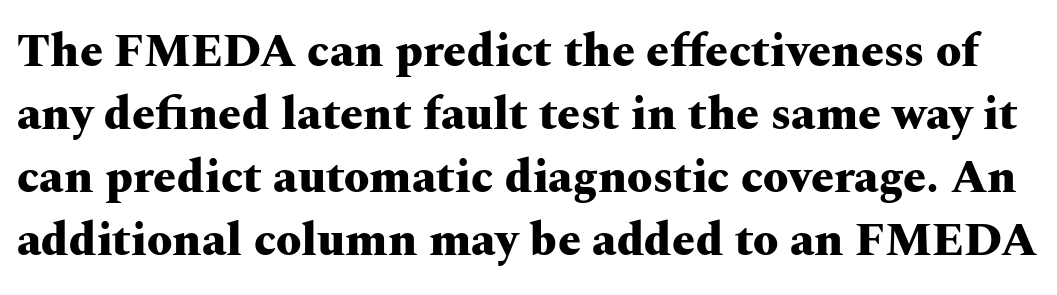
Q: Is the text bold? A: Yes.
Q: Is the text italic (slanted)? A: No, it is upright.
Q: Is the typeface a serif or a sans-serif typeface? A: Serif.
Q: Is the text underlined? A: No.
Q: Is the spacing between letters normal or unusually wide? A: Normal.
Q: Is the spacing between lines tight, normal or loose? A: Normal.
Q: Width (condensed, normal, or wide)? A: Wide.
Q: Stroke contrast? A: Medium.
Q: x-height? A: Medium.
Q: Monospaced? A: No.
